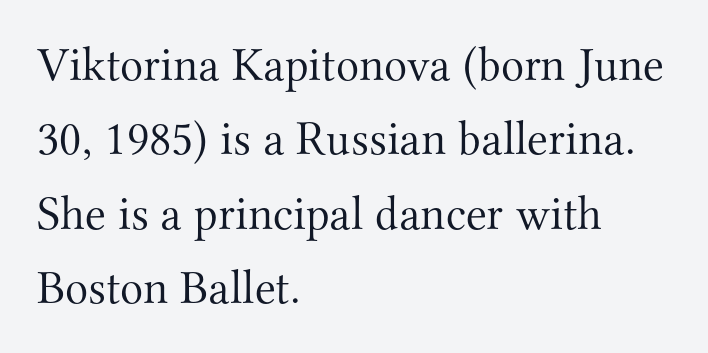
{"serif": "yes", "italic": "no", "bold": "no", "weight": "light", "width": "normal", "stroke_contrast": "medium", "x_height": "small", "monospaced": "no", "underline": "no", "align": "left", "line_spacing": "normal", "line_spacing_ratio": 1.55, "letter_spacing": "normal", "letter_spacing_em": 0.0, "glyph_px": 48}
